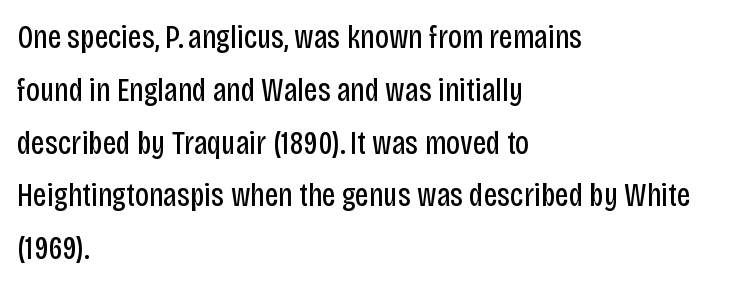
{"serif": "no", "italic": "no", "bold": "no", "weight": "regular", "width": "condensed", "stroke_contrast": "low", "x_height": "large", "monospaced": "no", "underline": "no", "align": "left", "line_spacing": "normal", "line_spacing_ratio": 1.6, "letter_spacing": "normal", "letter_spacing_em": 0.0, "glyph_px": 33}
